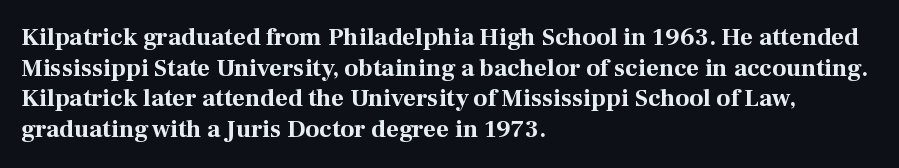
In CSS terms this would be text-align: left. Anything drawn beneath the words? Only blank space. Posture: upright roman. As a designer I'd log this as weight 700, bold.
